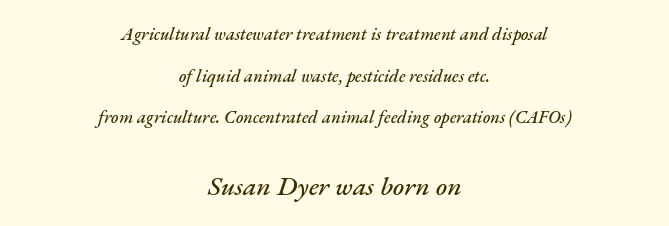
If you measured baseline to baseline, you'd find a long distance. A bare baseline throughout the passage. Caption: upper text group reduced, lower text group enlarged. The typography opts for an oblique posture over an upright one. Look at the tracking — it's just the regular setting, nothing added. The whitespace from short lines is split evenly between both sides.
